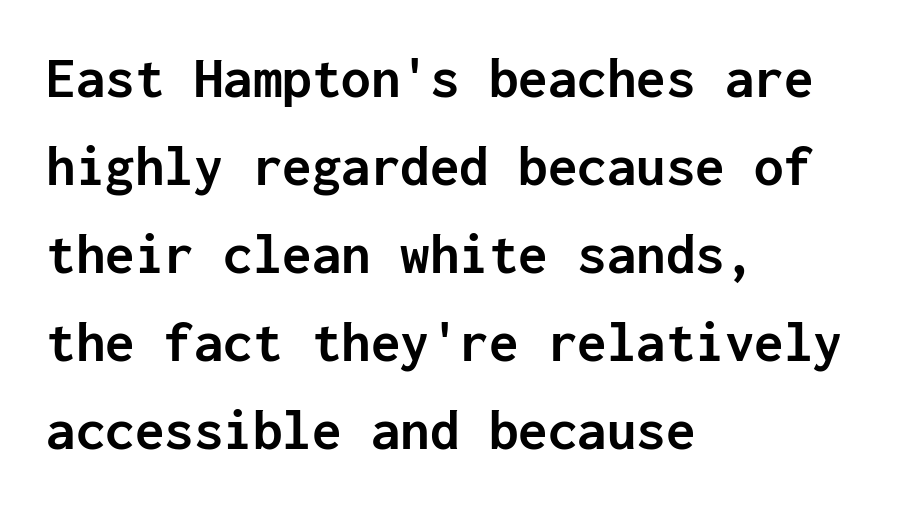
This sample has the even, mechanical cadence of fixed-width lettering. The passage shown is emphatically bold. Where is the straight margin? On the left. If you measured baseline to baseline, you'd find a middling distance. The passage shown is typeset with a sans-serif family.
